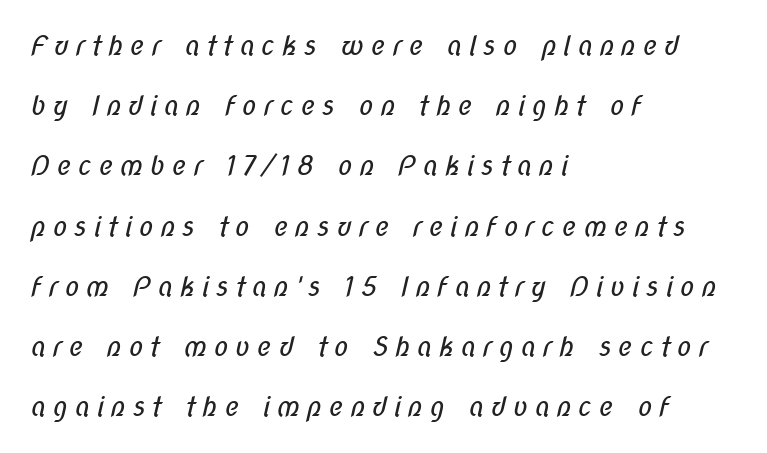
The image shows 27 px text type; set left-aligned, loose line spacing (2.23x), unusually wide letter spacing (+0.24 em), not underlined.
